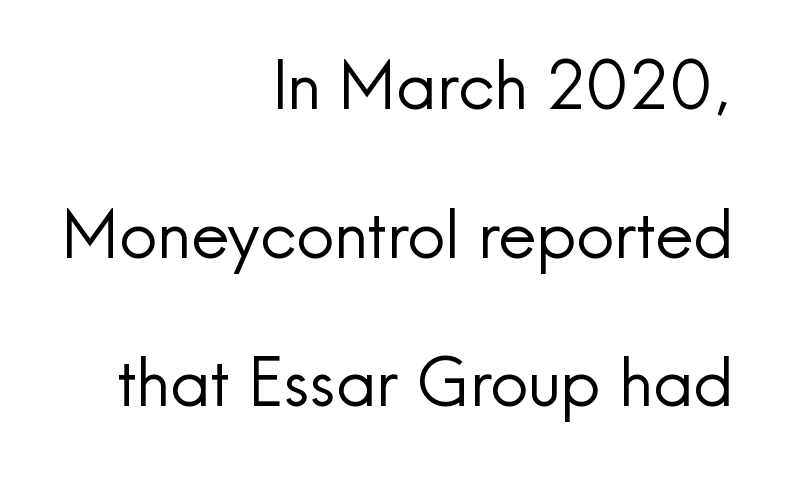
Q: Is the text bold? A: No.
Q: Is the text italic (slanted)? A: No, it is upright.
Q: Is the typeface a serif or a sans-serif typeface? A: Sans-serif.
Q: Is the text underlined? A: No.
Q: How is the paragraph aligned? A: Right-aligned.
Q: Is the spacing between letters normal or unusually wide? A: Normal.
Q: Is the spacing between lines tight, normal or loose? A: Loose.
Q: Width (condensed, normal, or wide)? A: Normal.
Q: x-height? A: Small.
Q: Monospaced? A: No.
